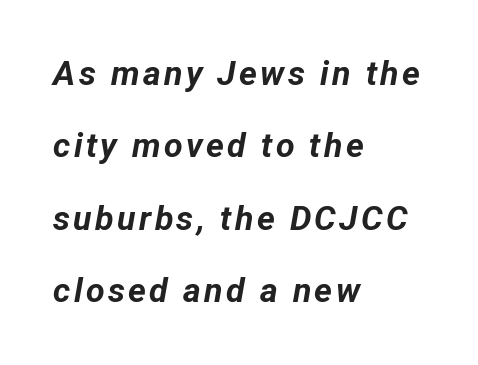
Q: Is the text bold? A: Yes.
Q: Is the text italic (slanted)? A: Yes, it leans right by about 12 degrees.
Q: Is the text underlined? A: No.
Q: How is the paragraph aligned? A: Left-aligned.
Q: Is the spacing between lines tight, normal or loose? A: Loose.
Q: Width (condensed, normal, or wide)? A: Normal.
Q: Stroke contrast? A: Low.
Q: x-height? A: Medium.
Q: Monospaced? A: No.
